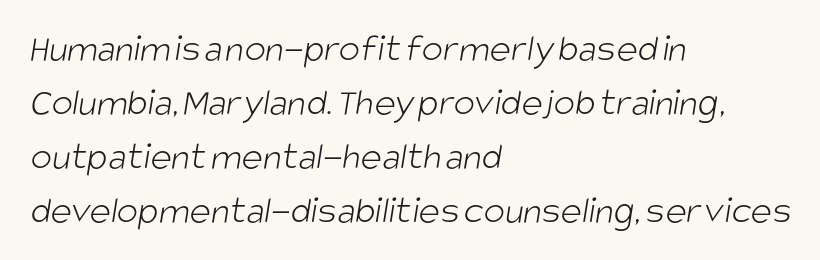
Q: Is the text bold? A: No.
Q: Is the typeface a serif or a sans-serif typeface? A: Sans-serif.
Q: Is the text underlined? A: No.
Q: How is the paragraph aligned? A: Left-aligned.
Q: Is the spacing between letters normal or unusually wide? A: Normal.
Q: Is the spacing between lines tight, normal or loose? A: Normal.
Q: Width (condensed, normal, or wide)? A: Condensed.
Q: Stroke contrast? A: Low.
Q: x-height? A: Large.
Q: Monospaced? A: No.
